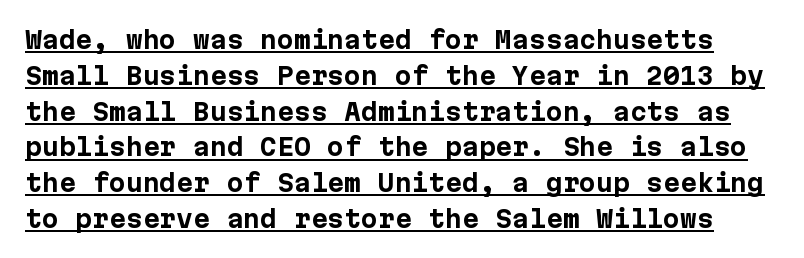
{"italic": "no", "bold": "yes", "underline": "yes", "line_spacing": "normal", "line_spacing_ratio": 1.49, "letter_spacing": "normal", "letter_spacing_em": 0.0, "glyph_px": 24}
